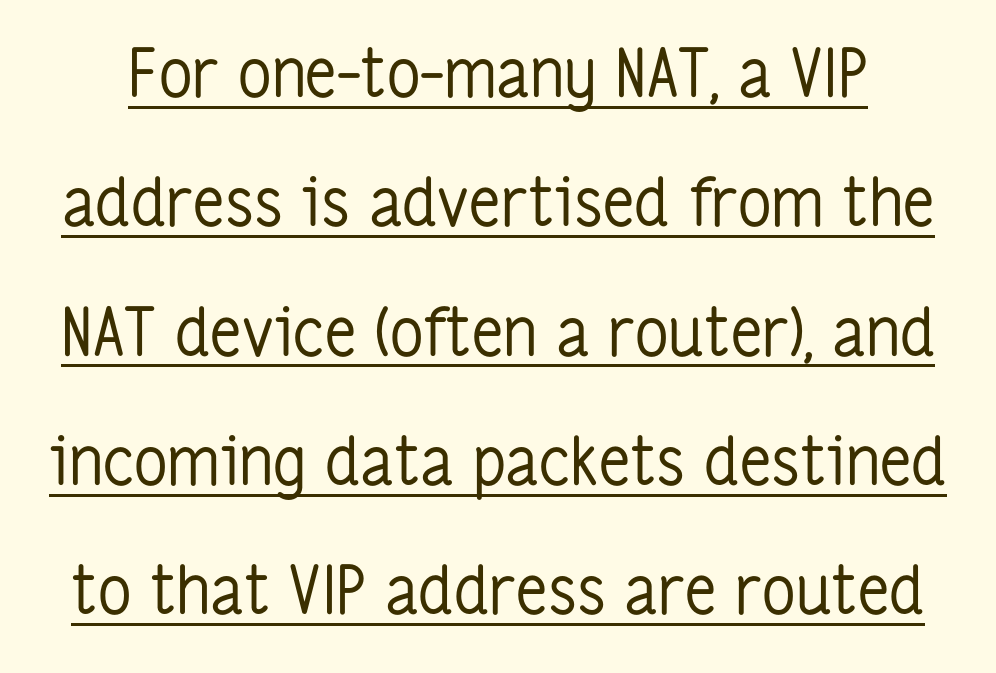
The image shows 66 px regular-weight, condensed sans-serif type, upright; set loose line spacing (1.96x), normal letter spacing, underlined; low stroke contrast and a medium x-height.
